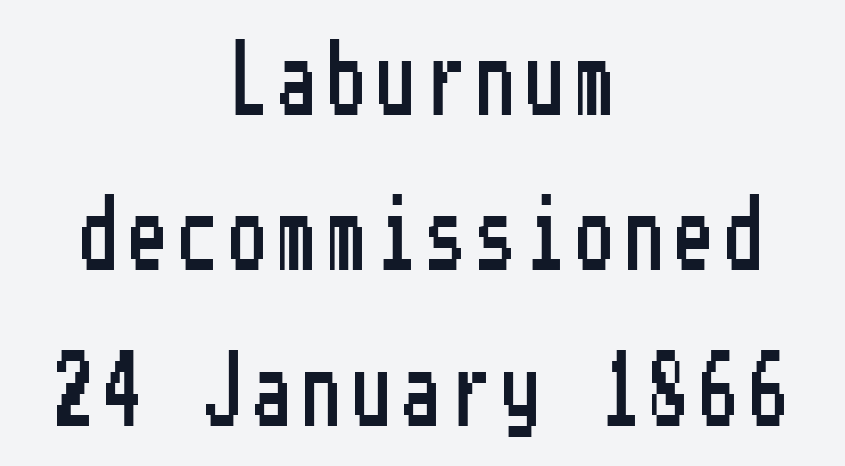
Q: Is the text italic (slanted)? A: No, it is upright.
Q: Is the typeface a serif or a sans-serif typeface? A: Sans-serif.
Q: Is the text underlined? A: No.
Q: How is the paragraph aligned? A: Centered.
Q: Is the spacing between lines tight, normal or loose? A: Loose.
Q: Width (condensed, normal, or wide)? A: Condensed.
Q: Stroke contrast? A: Low.
Q: x-height? A: Medium.
